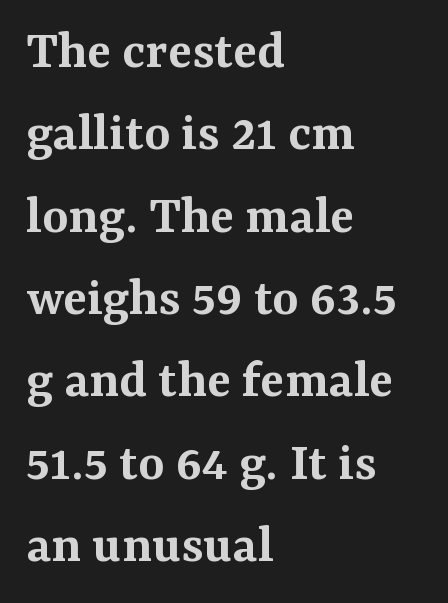
Q: Is the text bold? A: Semi-bold.
Q: Is the text italic (slanted)? A: No, it is upright.
Q: Is the typeface a serif or a sans-serif typeface? A: Serif.
Q: Is the text underlined? A: No.
Q: How is the paragraph aligned? A: Left-aligned.
Q: Is the spacing between letters normal or unusually wide? A: Normal.
Q: Is the spacing between lines tight, normal or loose? A: Normal.
Q: Width (condensed, normal, or wide)? A: Normal.
Q: Stroke contrast? A: Medium.
Q: x-height? A: Medium.
Q: Monospaced? A: No.
